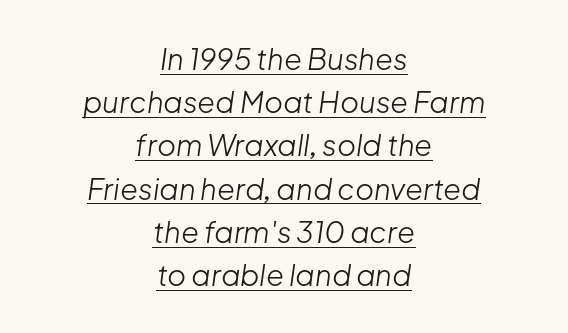
The image shows 29 px light type, italic (leaning right); set centered, normal line spacing (1.49x), normal letter spacing, underlined; low stroke contrast and a medium x-height.
